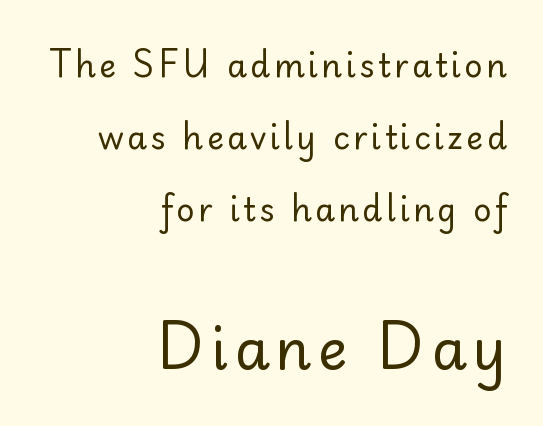
The image shows 56 px regular-weight sans-serif type, upright; set right-aligned, loose line spacing (2.25x), not underlined; the second (bottom) block is 1.75x larger; low stroke contrast and a small x-height.
